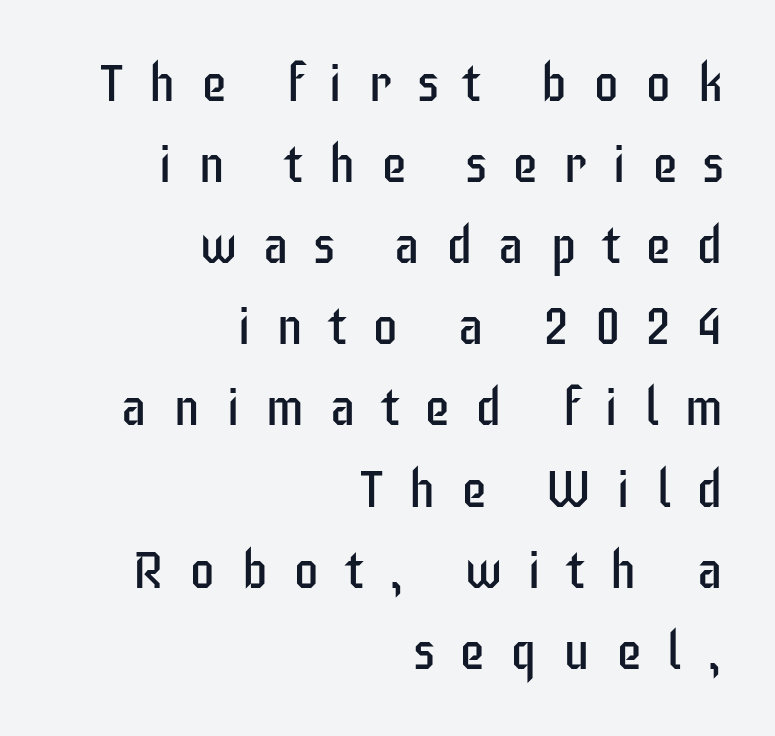
Q: Is the text bold? A: No.
Q: Is the text italic (slanted)? A: No, it is upright.
Q: Is the typeface a serif or a sans-serif typeface? A: Sans-serif.
Q: Is the text underlined? A: No.
Q: How is the paragraph aligned? A: Right-aligned.
Q: Is the spacing between letters normal or unusually wide? A: Unusually wide.
Q: Is the spacing between lines tight, normal or loose? A: Normal.
Q: Width (condensed, normal, or wide)? A: Condensed.
Q: Stroke contrast? A: Low.
Q: x-height? A: Large.
Q: Monospaced? A: No.
